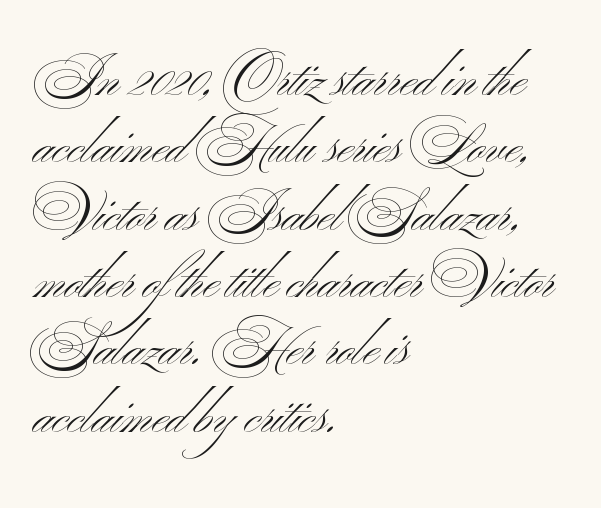
Q: Is the text bold? A: No.
Q: Is the typeface a serif or a sans-serif typeface? A: Sans-serif.
Q: Is the text underlined? A: No.
Q: How is the paragraph aligned? A: Left-aligned.
Q: Is the spacing between letters normal or unusually wide? A: Normal.
Q: Is the spacing between lines tight, normal or loose? A: Normal.
Q: Width (condensed, normal, or wide)? A: Wide.
Q: Stroke contrast? A: Medium.
Q: x-height? A: Small.
Q: Monospaced? A: No.
